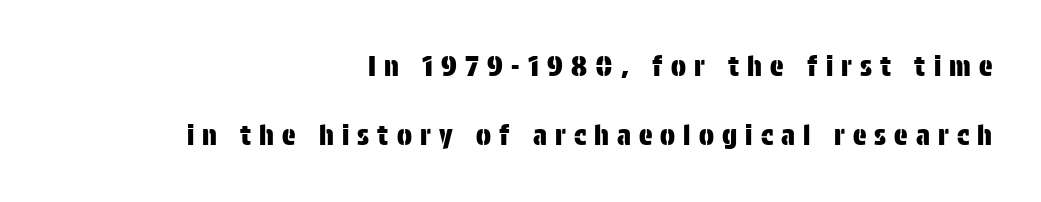
Notice how the stems are strictly vertical — no italics here. The compositor pushed each line to the right boundary. These lines are composed in type without serifs. The letters are spread apart with noticeably loose tracking.
